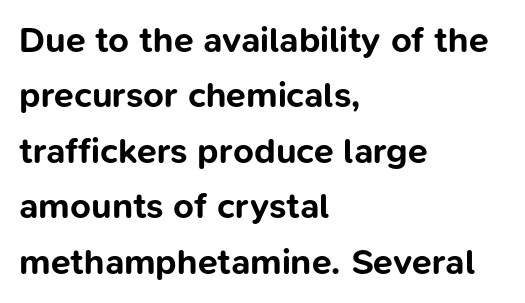
A typesetter would call this leading conventional body-copy spacing. Check under the words: just untouched page. This is sans-serif lettering, the kind often seen on screens and signage. The tracking reads as untouched default to a designer's eye. This sample has the flowing, uneven cadence of proportional lettering.
